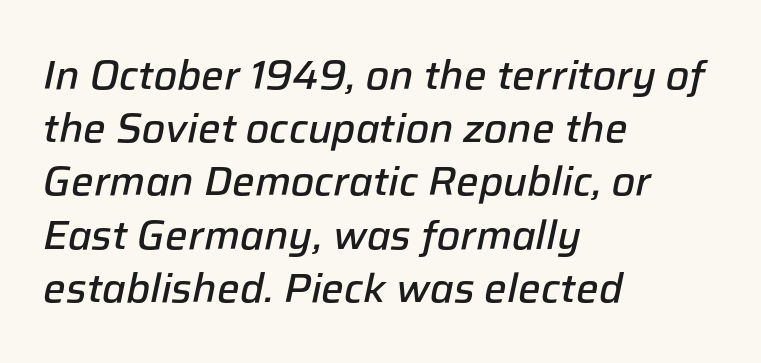
The image shows 40 px semibold type, italic (leaning right); set left-aligned, normal line spacing (1.33x), normal letter spacing, not underlined; low stroke contrast and a medium x-height.
